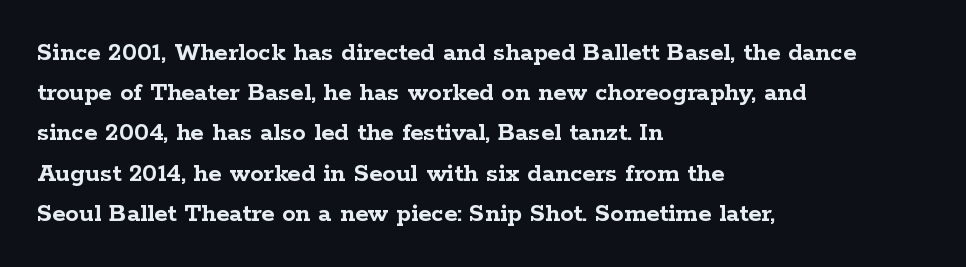
The image shows 27 px bold type, upright; set left-aligned, normal line spacing (1.49x), normal letter spacing, not underlined.
